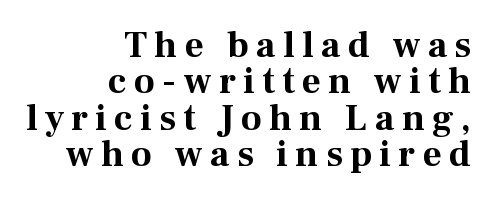
{"serif": "yes", "italic": "no", "bold": "yes", "weight": "bold", "width": "normal", "stroke_contrast": "medium", "x_height": "medium", "monospaced": "no", "underline": "no", "align": "right", "line_spacing": "tight", "line_spacing_ratio": 0.98, "letter_spacing": "wide", "letter_spacing_em": 0.2, "glyph_px": 37}
